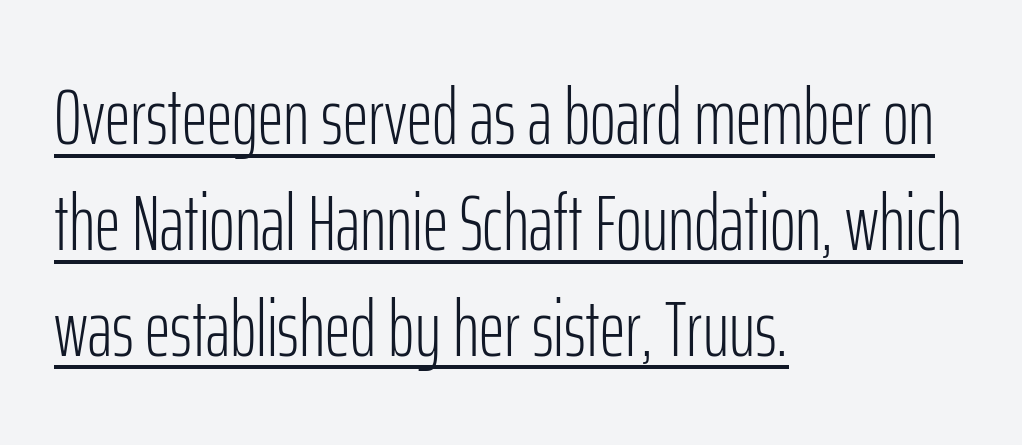
Students, observe the line beneath the letters — that is underlining. The horizontal fit of the characters is conventional and even. Examine the stroke ends and you'll find no serifs. Posture: upright roman. Is this a fixed-width face? No — the glyphs have proportional, varying widths.
